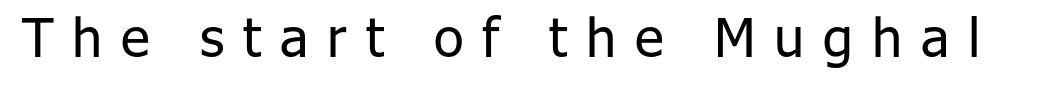
The area under the type is left untouched. The passage shown is typeset with a sans-serif family. Italic? Not at all — the glyphs are vertical. Heft: none added — not bold. Do the characters align in a grid? No, the font is proportional. Characters follow at a spacing far wider than the type designer built in.
